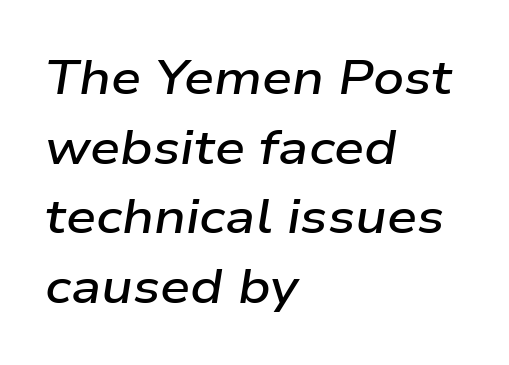
Q: Is the text bold? A: Semi-bold.
Q: Is the text italic (slanted)? A: Yes, it leans right by about 9 degrees.
Q: Is the text underlined? A: No.
Q: How is the paragraph aligned? A: Left-aligned.
Q: Is the spacing between letters normal or unusually wide? A: Normal.
Q: Is the spacing between lines tight, normal or loose? A: Normal.
Q: Width (condensed, normal, or wide)? A: Wide.
Q: Stroke contrast? A: Low.
Q: x-height? A: Medium.
Q: Monospaced? A: No.
